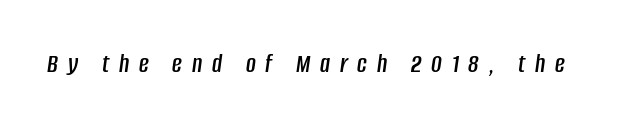
Decoration check: the copy has no underline. Caption: expanded tracking, letters set apart. If you drew a line through each stem, it would be angled.
